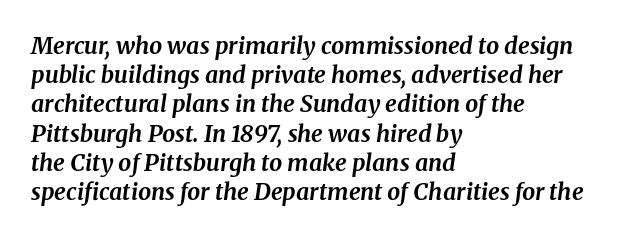
The image shows 23 px bold type, italic (leaning right); set left-aligned, normal line spacing (1.27x), normal letter spacing, not underlined.
